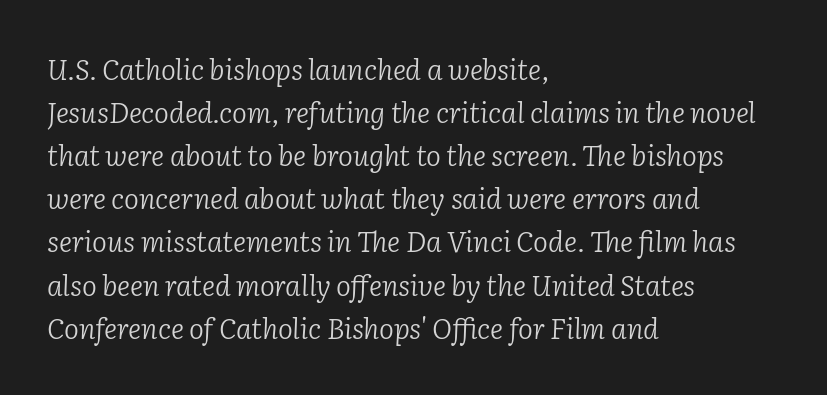
Q: Is the text bold? A: No.
Q: Is the text italic (slanted)? A: Yes, it leans right by about 2 degrees.
Q: Is the typeface a serif or a sans-serif typeface? A: Serif.
Q: Is the text underlined? A: No.
Q: How is the paragraph aligned? A: Left-aligned.
Q: Is the spacing between letters normal or unusually wide? A: Normal.
Q: Is the spacing between lines tight, normal or loose? A: Normal.
Q: Width (condensed, normal, or wide)? A: Normal.
Q: Stroke contrast? A: Low.
Q: x-height? A: Medium.
Q: Monospaced? A: No.
